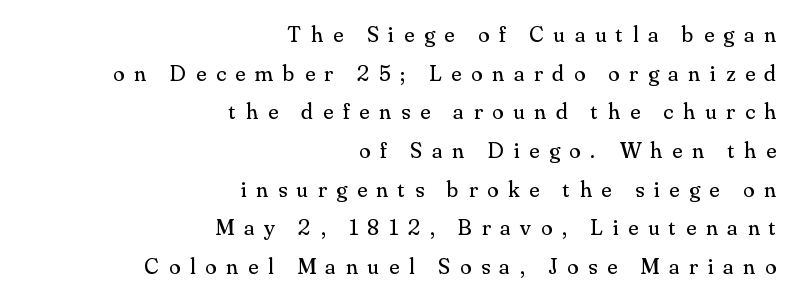
Q: Is the text bold? A: No.
Q: Is the text italic (slanted)? A: No, it is upright.
Q: Is the text underlined? A: No.
Q: How is the paragraph aligned? A: Right-aligned.
Q: Is the spacing between letters normal or unusually wide? A: Unusually wide.
Q: Is the spacing between lines tight, normal or loose? A: Normal.
